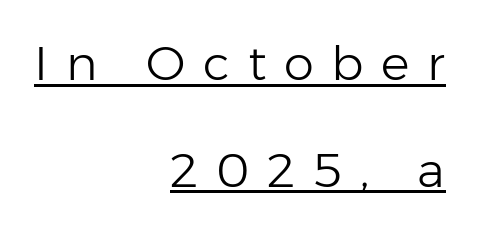
If you drew a line through each stem, it would be perfectly vertical. The type family on display is of the sans-serif kind. Layout note: lines flush right. No heavy texture on the line: the type isn't bold. These lines stand farther apart than default settings would place them.
